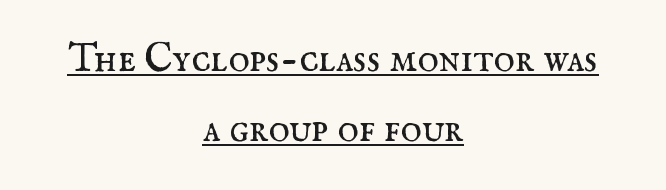
The image shows 40 px regular-weight serif type, upright; set centered, line spacing 1.75x, normal letter spacing, underlined; medium stroke contrast and a small x-height.
